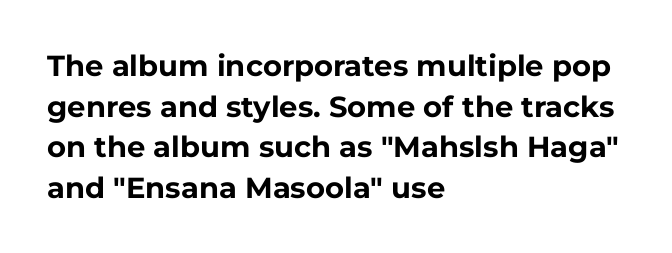
The image shows 29 px bold sans-serif type, upright; set left-aligned, normal line spacing (1.4x), normal letter spacing, not underlined; low stroke contrast and a medium x-height.
